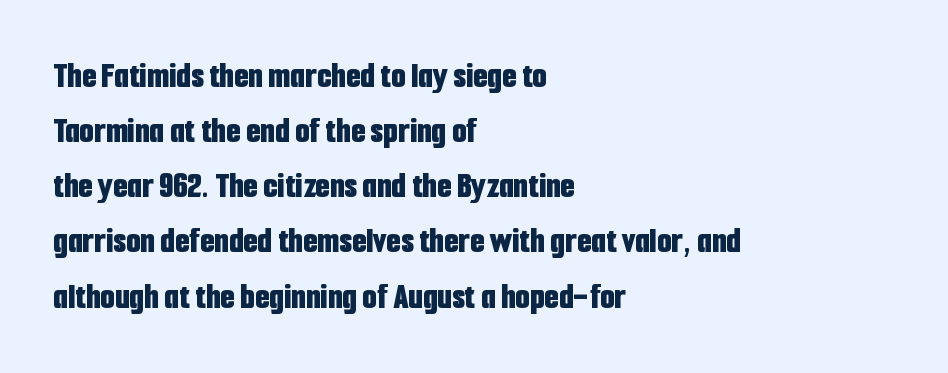
Q: Is the text bold? A: Yes.
Q: Is the text italic (slanted)? A: No, it is upright.
Q: Is the typeface a serif or a sans-serif typeface? A: Sans-serif.
Q: Is the text underlined? A: No.
Q: How is the paragraph aligned? A: Left-aligned.
Q: Is the spacing between letters normal or unusually wide? A: Normal.
Q: Is the spacing between lines tight, normal or loose? A: Normal.
Q: Width (condensed, normal, or wide)? A: Condensed.
Q: Stroke contrast? A: Low.
Q: x-height? A: Medium.
Q: Monospaced? A: No.
